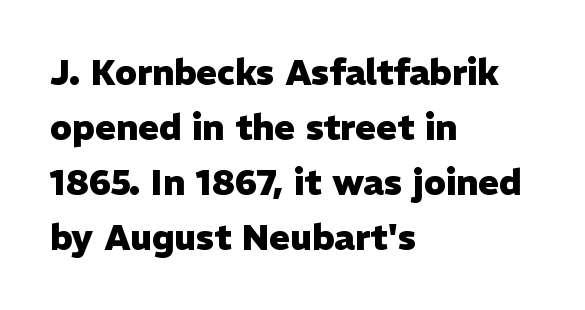
Type without underlining. Typeset ragged right — the left edge is the straight one. Is this a fixed-width face? No — the glyphs have proportional, varying widths. Between one letter and the next there's only the usual sliver of space.
